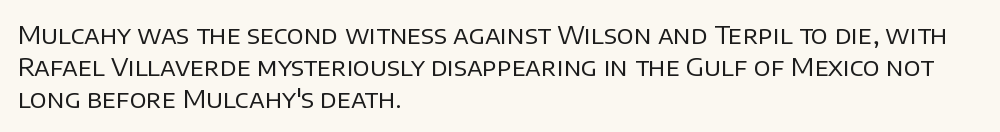
Q: Is the text bold? A: No.
Q: Is the text italic (slanted)? A: No, it is upright.
Q: Is the text underlined? A: No.
Q: How is the paragraph aligned? A: Left-aligned.
Q: Is the spacing between letters normal or unusually wide? A: Normal.
Q: Is the spacing between lines tight, normal or loose? A: Normal.
